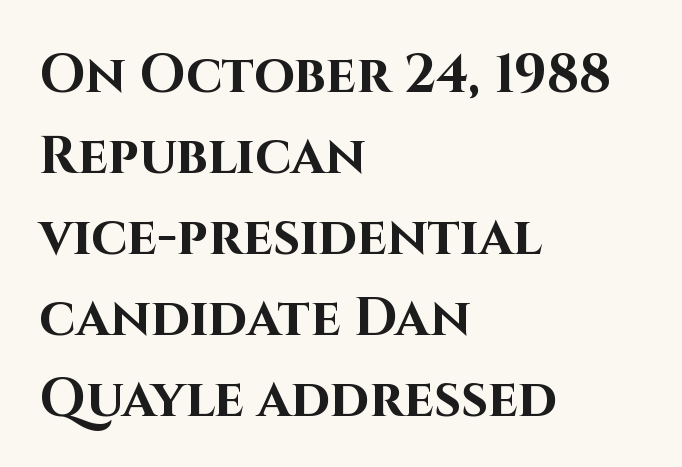
The image shows 53 px bold sans-serif type, upright; set left-aligned, normal line spacing (1.53x), normal letter spacing, not underlined; high stroke contrast and a large x-height.
